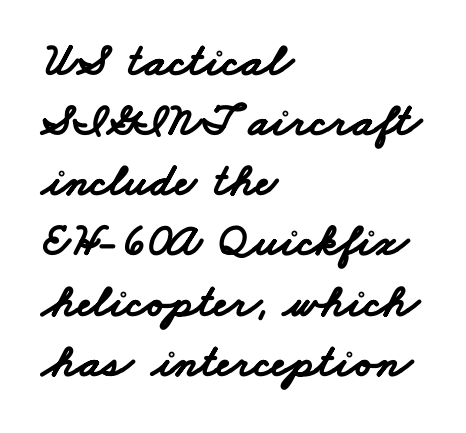
Leading matches the norm, producing a regular column. The face used here is a sans, in the tradition of grotesques and geometrics. A full-strength bold gives these letters their thick strokes. This rendering leaves character spacing at its baseline value. The paragraph shown leans on its left margin. Character widths vary here, with narrow letters taking less room than wide ones.
